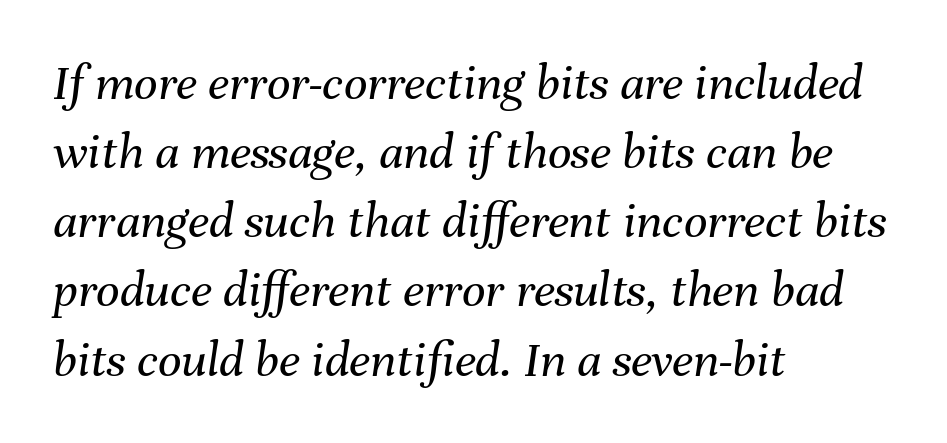
Is the stroke heavy? The answer is a plain regular-or-lighter. The glyphs are unaccompanied by any horizontal stroke below them. Layout note: lines flush left. Would a proofreader flag this as italicized? Yes. The rendering uses a moderate line-height, typical for paragraphs.
